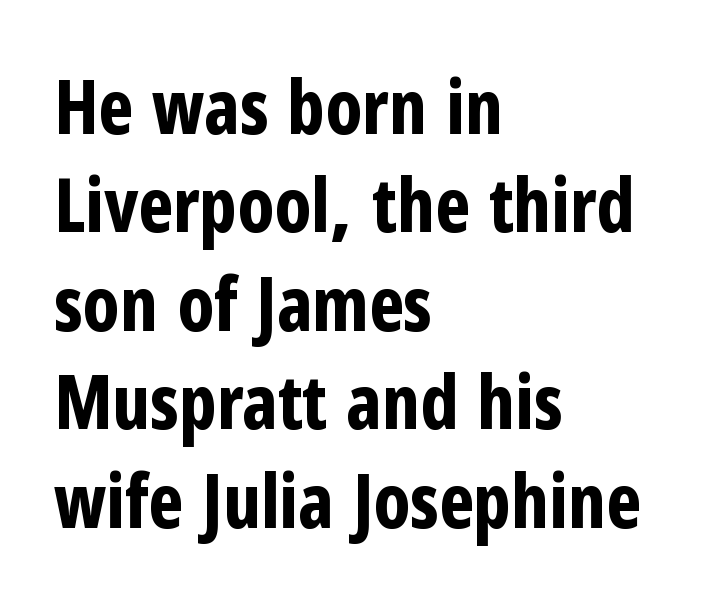
The image shows 74 px bold, condensed sans-serif type, upright; set left-aligned, normal line spacing (1.33x), normal letter spacing, not underlined; low stroke contrast and a medium x-height.
